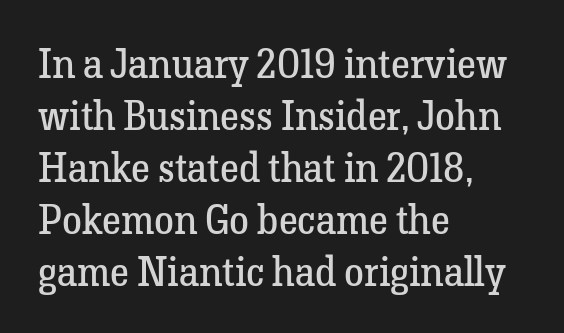
{"serif": "yes", "italic": "no", "bold": "no", "weight": "regular", "width": "normal", "stroke_contrast": "low", "x_height": "medium", "monospaced": "no", "underline": "no", "align": "left", "line_spacing": "normal", "line_spacing_ratio": 1.3, "letter_spacing": "normal", "letter_spacing_em": 0.0, "glyph_px": 40}
